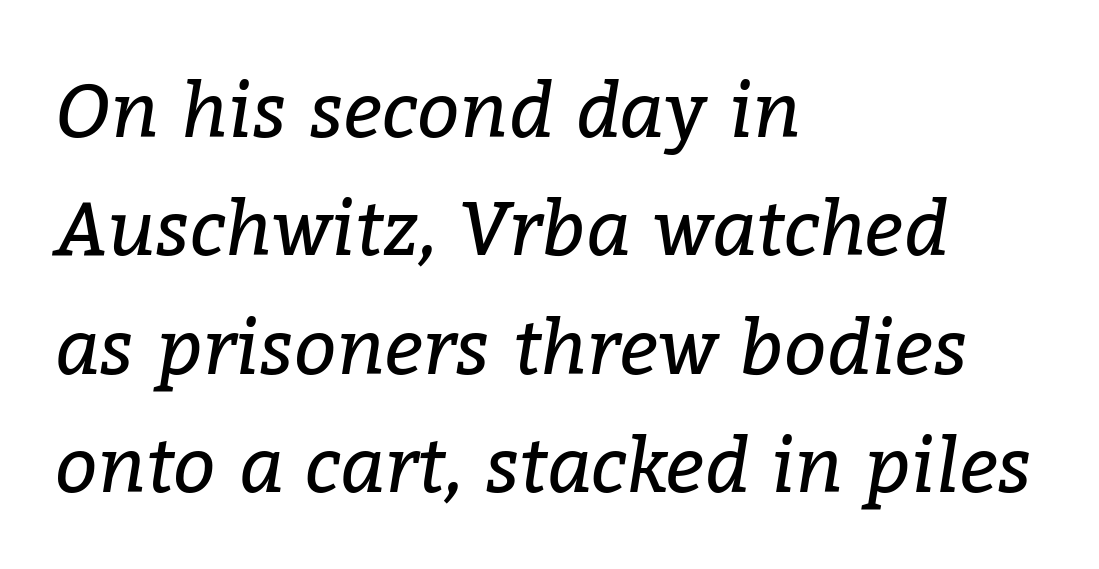
These lines sit exactly where default settings would place them. Is the type heavy? It reads as light-to-regular instead. Descender tails drop into unmarked territory. The type family on display is of the serif kind. Visually the block forms a straight wall on the left and a jagged coastline on the right. The letters advance in unequal steps, a hallmark of proportional type.
